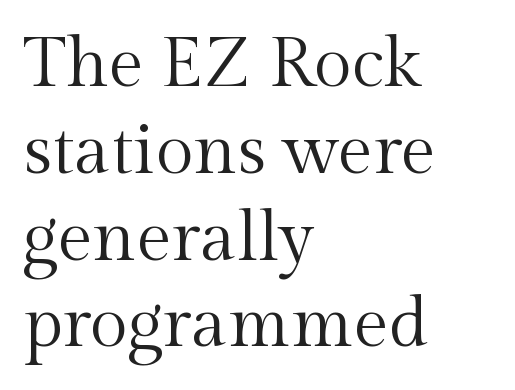
Q: Is the text bold? A: No.
Q: Is the text italic (slanted)? A: No, it is upright.
Q: Is the typeface a serif or a sans-serif typeface? A: Serif.
Q: Is the text underlined? A: No.
Q: How is the paragraph aligned? A: Left-aligned.
Q: Is the spacing between letters normal or unusually wide? A: Normal.
Q: Width (condensed, normal, or wide)? A: Normal.
Q: x-height? A: Medium.
Q: Monospaced? A: No.
